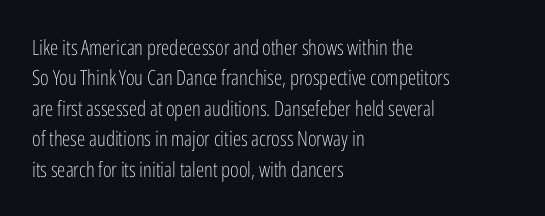
The image shows 21 px text type, upright; set left-aligned, normal line spacing (1.45x), normal letter spacing, not underlined.
